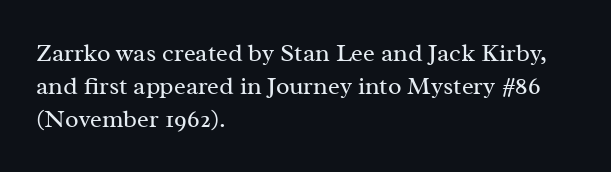
{"italic": "no", "bold": "no", "underline": "no", "align": "left", "line_spacing": "normal", "line_spacing_ratio": 1.33, "letter_spacing": "normal", "letter_spacing_em": 0.0, "glyph_px": 25}
